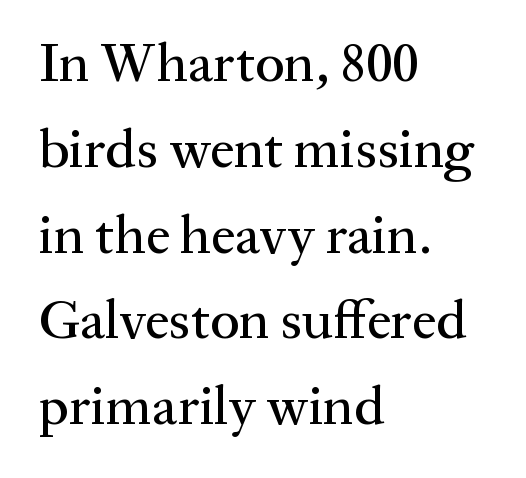
Little horizontal feet cap the strokes, marking this as serif type. A typesetter would call this leading conventional body-copy spacing. The typography opts for an upright posture over an oblique one. The glyphs are unaccompanied by any horizontal stroke below them. These lines stack with their left ends in a neat column.
